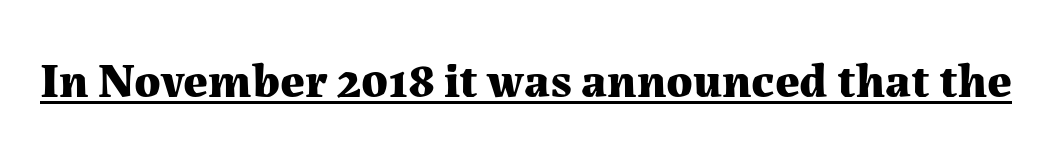
The image shows 49 px bold serif type, upright; set normal letter spacing, underlined; medium stroke contrast and a medium x-height.
